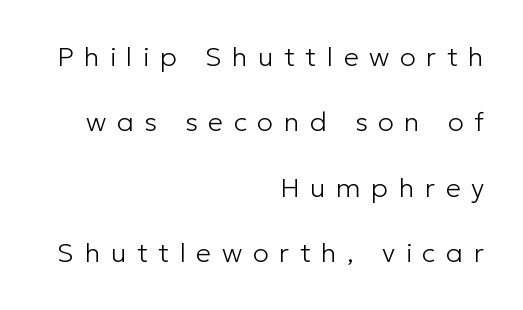
The passage shown stacks its lines with a broad gap. Stroke thickness stays within the range of a standard reading face or lighter. If you drew a ruler down the right edge, every line would touch it. No italicization has been applied; the sample stays upright. The passage shown has open, widely tracked lettering throughout.
